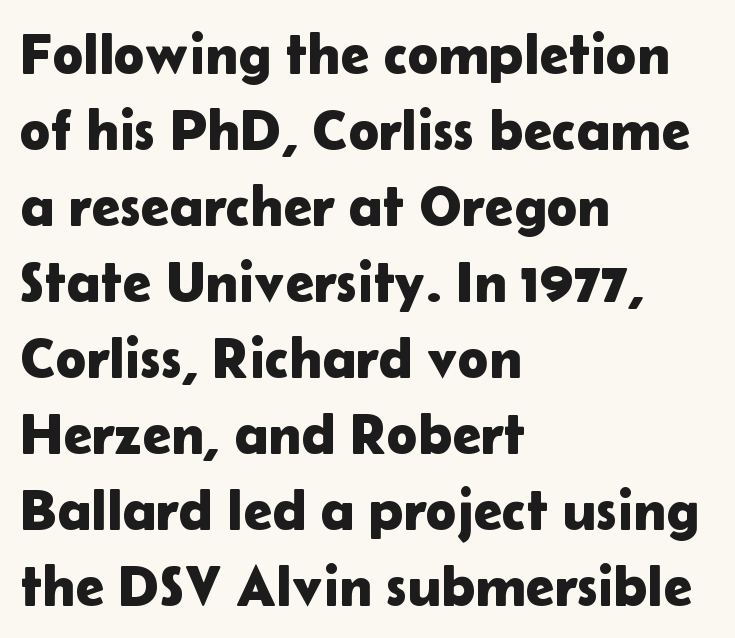
Q: Is the text italic (slanted)? A: No, it is upright.
Q: Is the typeface a serif or a sans-serif typeface? A: Sans-serif.
Q: Is the text underlined? A: No.
Q: How is the paragraph aligned? A: Left-aligned.
Q: Is the spacing between letters normal or unusually wide? A: Normal.
Q: Is the spacing between lines tight, normal or loose? A: Normal.
Q: Width (condensed, normal, or wide)? A: Normal.
Q: Stroke contrast? A: Low.
Q: x-height? A: Medium.
Q: Monospaced? A: No.
